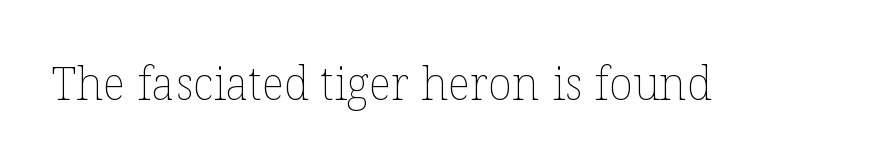
The image shows 45 px thin type, upright; set normal letter spacing, not underlined; low stroke contrast and a medium x-height.
